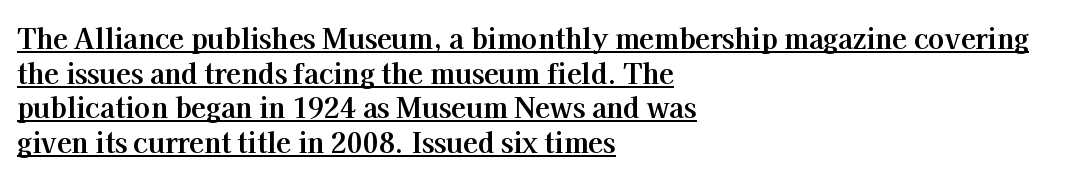
{"italic": "no", "bold": "yes", "underline": "yes", "align": "left", "line_spacing": "normal", "line_spacing_ratio": 1.28, "letter_spacing": "normal", "letter_spacing_em": 0.0, "glyph_px": 27}
